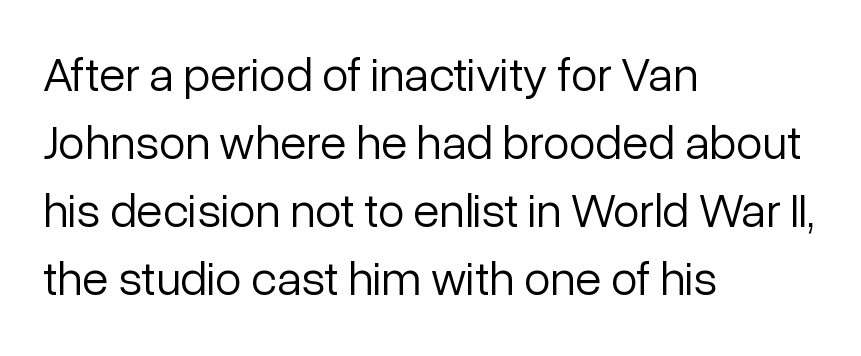
The image shows 48 px light sans-serif type, upright; set left-aligned, normal line spacing (1.42x), normal letter spacing, not underlined; low stroke contrast and a medium x-height.
